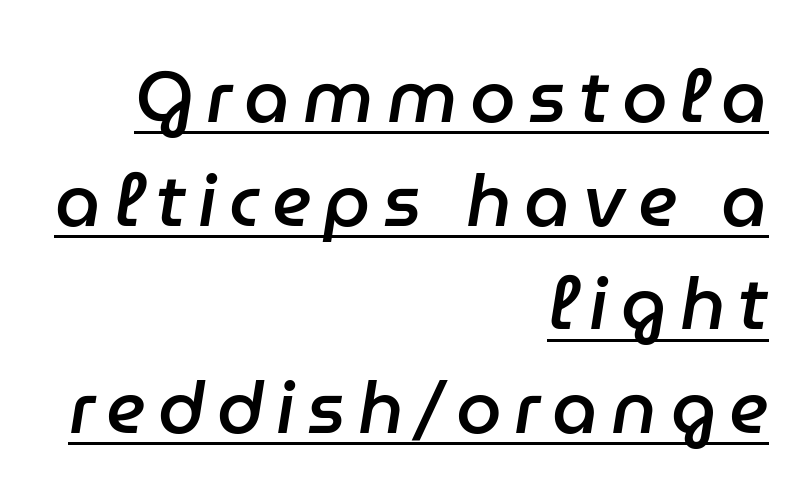
Emphasis-style slanted type is in use. This sample has the flowing, uneven cadence of proportional lettering. The ragged edge is on the left, which tells us the setting is flush right. The passage shown is semibold, sitting just below true bold. The rendering uses a moderate line-height, typical for paragraphs. A continuous stroke trails under the words, as in a hyperlink.
